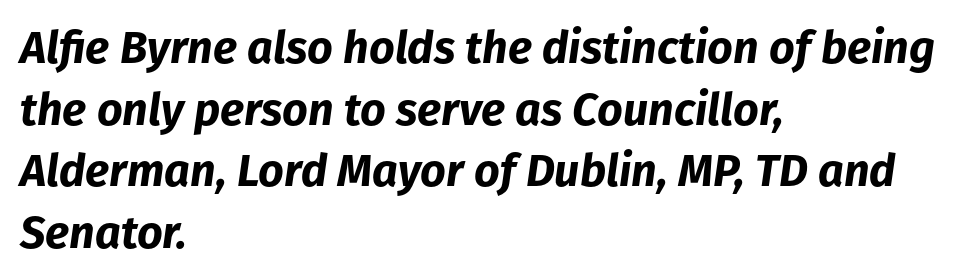
{"italic": "yes", "lean": "right", "slant_degrees": 8, "bold": "yes", "weight": "bold", "width": "normal", "stroke_contrast": "low", "x_height": "medium", "monospaced": "no", "underline": "no", "align": "left", "line_spacing": "normal", "line_spacing_ratio": 1.37, "letter_spacing": "normal", "letter_spacing_em": 0.0, "glyph_px": 45}
